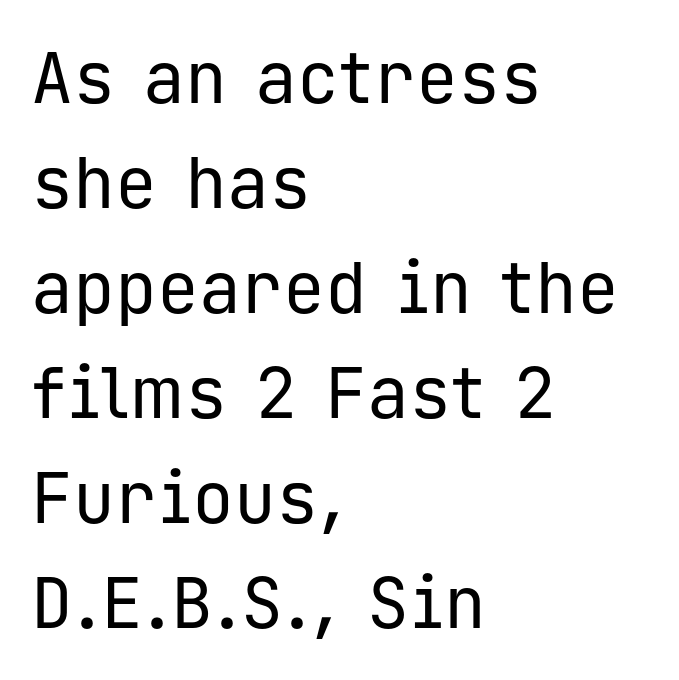
{"serif": "no", "italic": "no", "bold": "no", "weight": "regular", "width": "normal", "stroke_contrast": "low", "x_height": "medium", "monospaced": "yes", "underline": "no", "align": "left", "line_spacing": "normal", "line_spacing_ratio": 1.5, "letter_spacing": "normal", "letter_spacing_em": 0.0, "glyph_px": 70}
